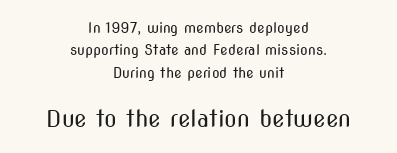
Q: Is the text bold? A: No.
Q: Is the text italic (slanted)? A: No, it is upright.
Q: Is the text underlined? A: No.
Q: How is the paragraph aligned? A: Centered.
Q: Is the spacing between letters normal or unusually wide? A: Normal.
Q: Is the spacing between lines tight, normal or loose? A: Normal.
Q: Which block of text is set in a larger size, the first (top) or the second (bottom)? A: The second (bottom) one.
